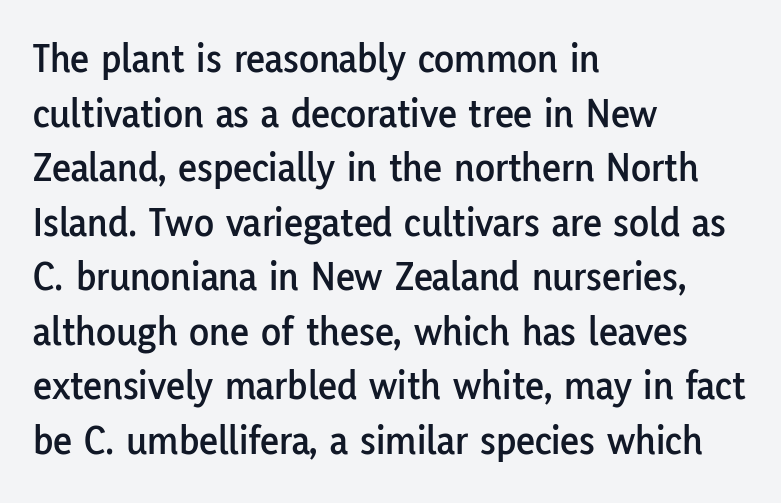
{"serif": "no", "italic": "no", "width": "normal", "stroke_contrast": "low", "x_height": "medium", "monospaced": "no", "underline": "no", "align": "left", "line_spacing": "normal", "line_spacing_ratio": 1.33, "letter_spacing": "normal", "letter_spacing_em": 0.0, "glyph_px": 41}
